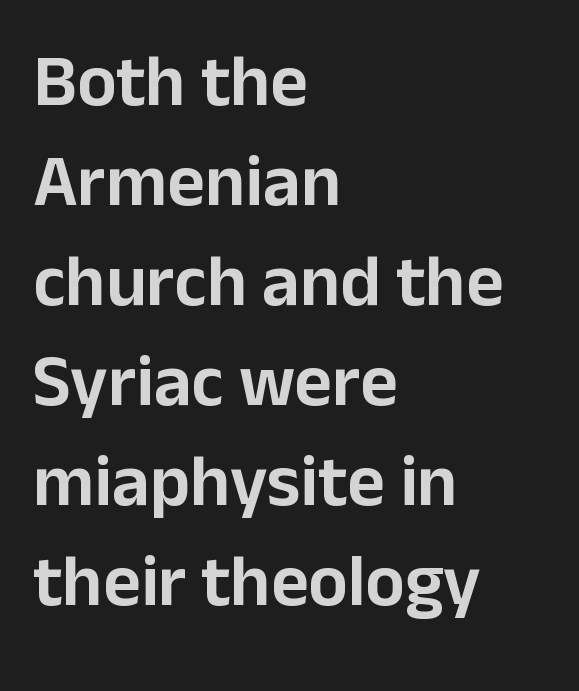
Q: Is the text italic (slanted)? A: No, it is upright.
Q: Is the typeface a serif or a sans-serif typeface? A: Sans-serif.
Q: Is the text underlined? A: No.
Q: How is the paragraph aligned? A: Left-aligned.
Q: Is the spacing between letters normal or unusually wide? A: Normal.
Q: Is the spacing between lines tight, normal or loose? A: Normal.
Q: Width (condensed, normal, or wide)? A: Normal.
Q: Stroke contrast? A: Low.
Q: x-height? A: Medium.
Q: Monospaced? A: No.
